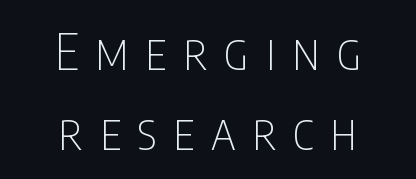
The designer went with a sans here, leaving each stem footless. The letterforms sit at book weight or below. The block of text has a typical density, with ordinary space between rows. The lines in this sample share a center point and differ in where they start and stop. Between one letter and the next there's a generous, obvious gap.
